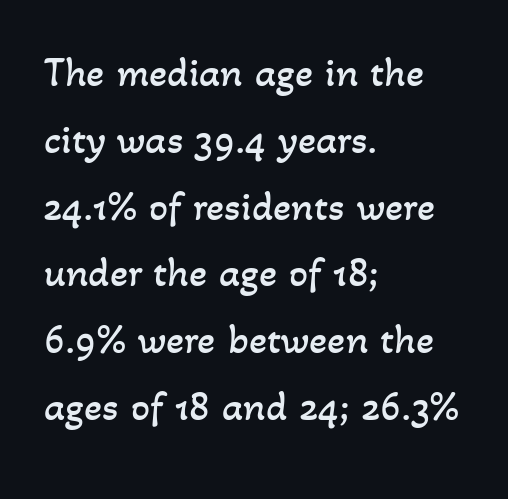
Q: Is the text bold? A: No.
Q: Is the text underlined? A: No.
Q: How is the paragraph aligned? A: Left-aligned.
Q: Is the spacing between letters normal or unusually wide? A: Normal.
Q: Is the spacing between lines tight, normal or loose? A: Normal.
Q: Width (condensed, normal, or wide)? A: Normal.
Q: Stroke contrast? A: Low.
Q: x-height? A: Small.
Q: Monospaced? A: No.
